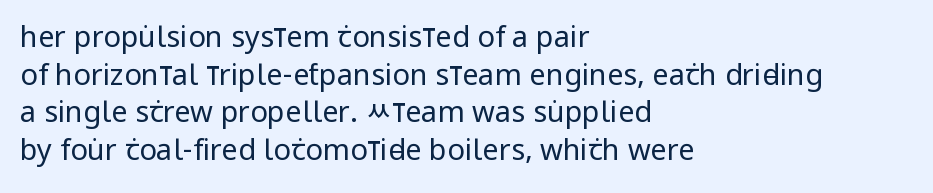
Rendered with straight, roman letterforms. The block of text has a typical density, with ordinary space between rows. Stroke terminals: plain, sans-serif. Plain, unruled lines of type. Look at the tracking — it's just the regular setting, nothing added.
